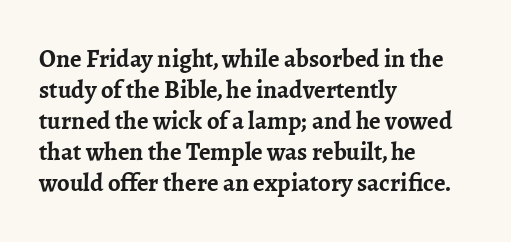
You'd pick this weight for a headline — it's a proper bold. Upright lettering throughout. Nothing unusual about the tracking: characters are spaced as the font intends. Check the space under the baseline: it is left empty.
